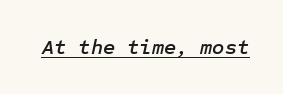
The lettering is marked with a stroke running underneath it. The lettering tilts uniformly, giving the passage an italic look. Nobody touched the tracking dial on this one.
